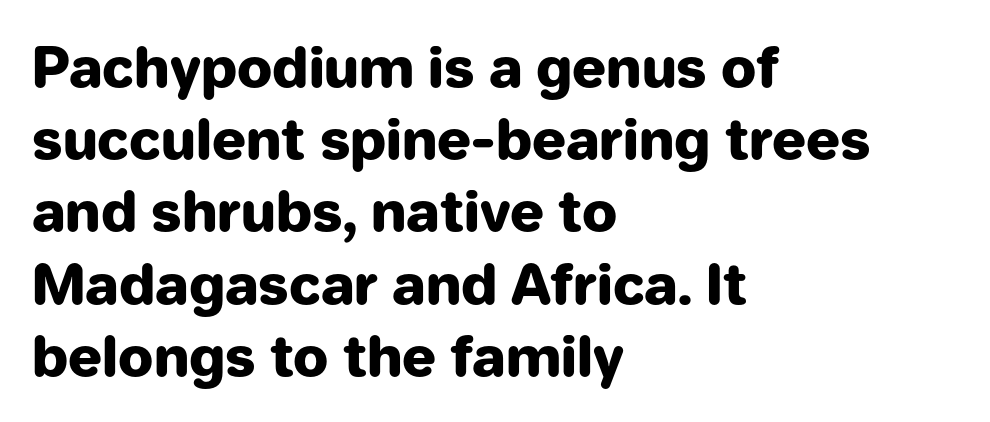
Q: Is the text bold? A: Yes.
Q: Is the text italic (slanted)? A: No, it is upright.
Q: Is the typeface a serif or a sans-serif typeface? A: Sans-serif.
Q: Is the text underlined? A: No.
Q: How is the paragraph aligned? A: Left-aligned.
Q: Is the spacing between letters normal or unusually wide? A: Normal.
Q: Is the spacing between lines tight, normal or loose? A: Normal.
Q: Width (condensed, normal, or wide)? A: Normal.
Q: Stroke contrast? A: Low.
Q: x-height? A: Medium.
Q: Monospaced? A: No.
